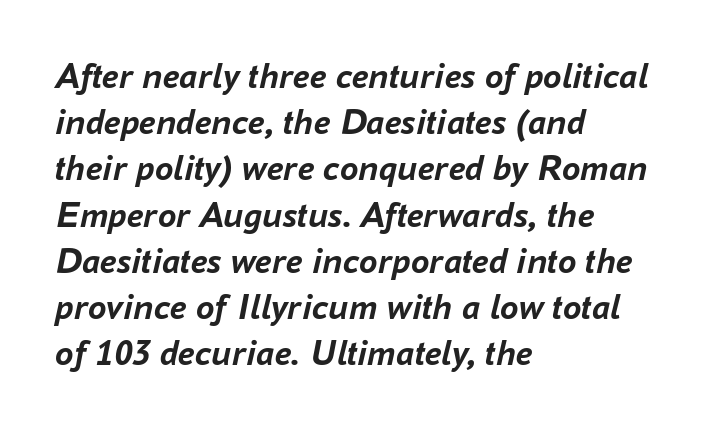
The image shows 37 px semibold type, italic (leaning right); set left-aligned, normal line spacing (1.25x), normal letter spacing, not underlined; low stroke contrast and a medium x-height.
